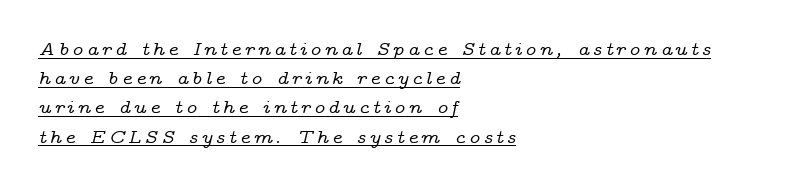
{"italic": "yes", "lean": "right", "slant_degrees": 14, "underline": "yes", "align": "left", "line_spacing": "normal", "line_spacing_ratio": 1.46, "glyph_px": 20}
